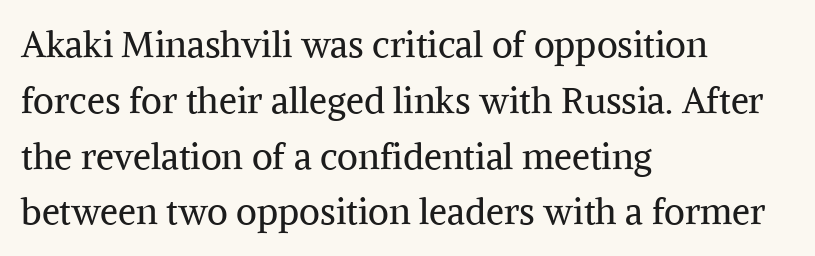
Q: Is the text bold? A: No.
Q: Is the text italic (slanted)? A: No, it is upright.
Q: Is the typeface a serif or a sans-serif typeface? A: Serif.
Q: Is the text underlined? A: No.
Q: How is the paragraph aligned? A: Left-aligned.
Q: Is the spacing between letters normal or unusually wide? A: Normal.
Q: Is the spacing between lines tight, normal or loose? A: Normal.
Q: Width (condensed, normal, or wide)? A: Normal.
Q: Stroke contrast? A: Medium.
Q: x-height? A: Medium.
Q: Monospaced? A: No.
